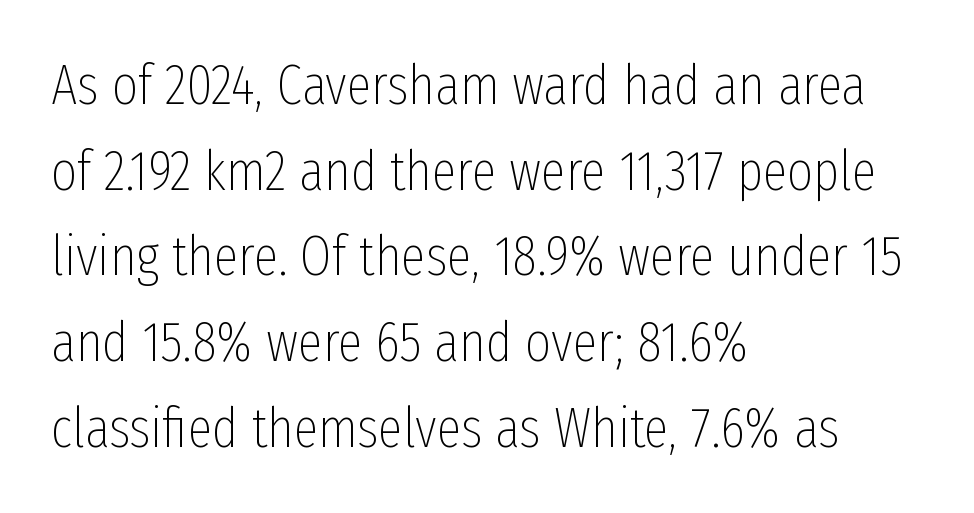
Q: Is the text bold? A: No.
Q: Is the text italic (slanted)? A: No, it is upright.
Q: Is the typeface a serif or a sans-serif typeface? A: Sans-serif.
Q: Is the text underlined? A: No.
Q: How is the paragraph aligned? A: Left-aligned.
Q: Is the spacing between letters normal or unusually wide? A: Normal.
Q: Is the spacing between lines tight, normal or loose? A: Normal.
Q: Width (condensed, normal, or wide)? A: Condensed.
Q: Stroke contrast? A: Low.
Q: x-height? A: Medium.
Q: Monospaced? A: No.
